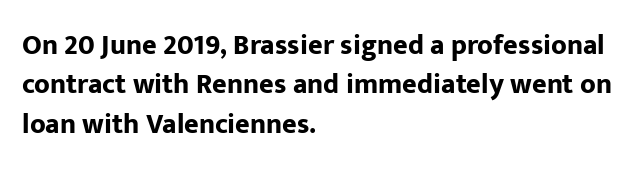
The image shows 28 px bold sans-serif type, upright; set left-aligned, normal line spacing (1.41x), normal letter spacing, not underlined; low stroke contrast and a medium x-height.
